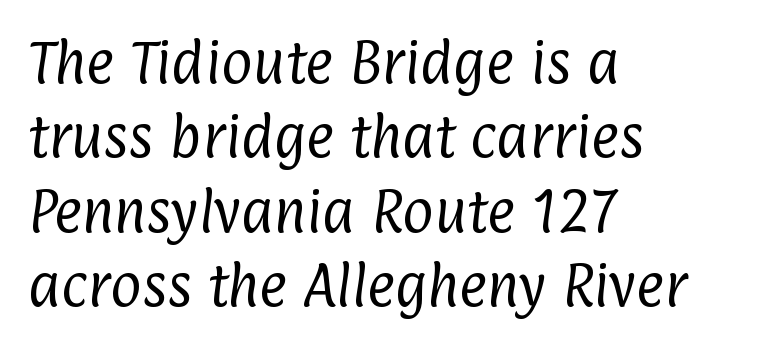
Q: Is the text bold? A: No.
Q: Is the typeface a serif or a sans-serif typeface? A: Sans-serif.
Q: Is the text underlined? A: No.
Q: How is the paragraph aligned? A: Left-aligned.
Q: Is the spacing between letters normal or unusually wide? A: Normal.
Q: Is the spacing between lines tight, normal or loose? A: Normal.
Q: Width (condensed, normal, or wide)? A: Condensed.
Q: Stroke contrast? A: Low.
Q: x-height? A: Medium.
Q: Monospaced? A: No.
